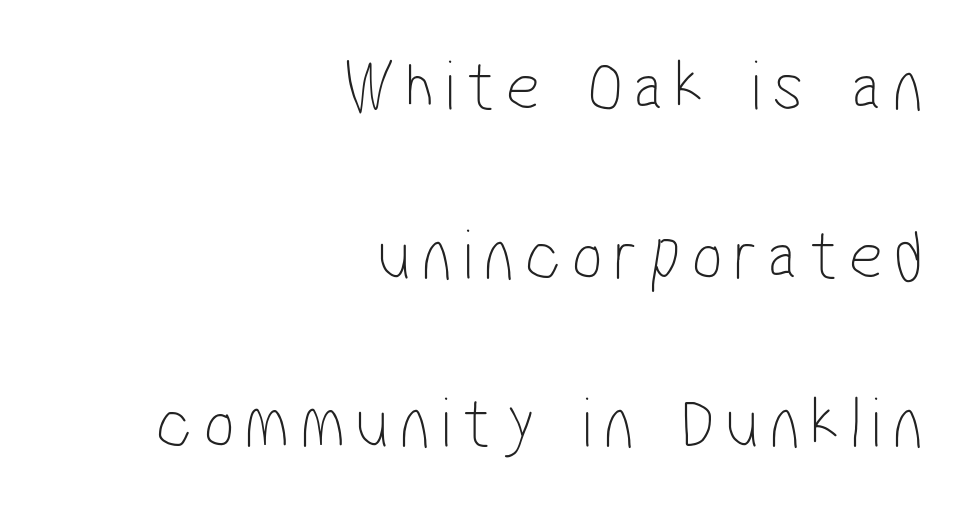
Caption: face not bold, strokes unweighted. A typesetter would call this leading open, well beyond the default. The lines in this sample share a right terminus and differ only in where they begin. Each row of text sits above clean, open space. The letters advance in unequal steps, a hallmark of proportional type.
